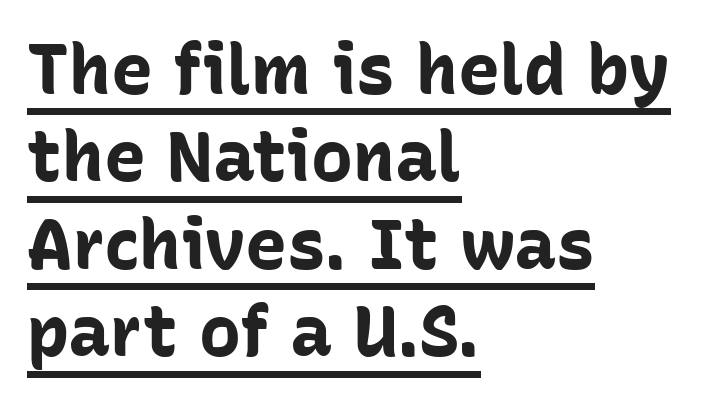
The face used here has the dense, thick strokes of a bold. Students, observe the line beneath the letters — that is underlining. Each new line begins a customary step beneath the previous one. These lines were composed using upright roman letters.
